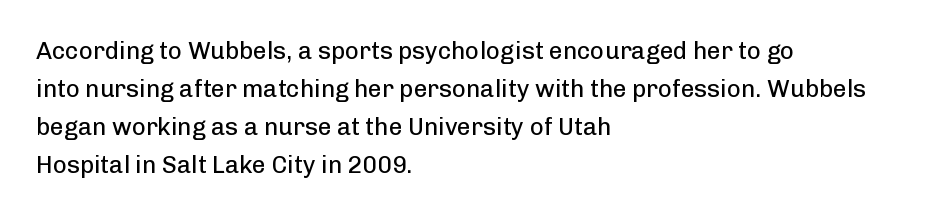
Q: Is the text bold? A: No.
Q: Is the text italic (slanted)? A: No, it is upright.
Q: Is the text underlined? A: No.
Q: How is the paragraph aligned? A: Left-aligned.
Q: Is the spacing between letters normal or unusually wide? A: Normal.
Q: Is the spacing between lines tight, normal or loose? A: Normal.
